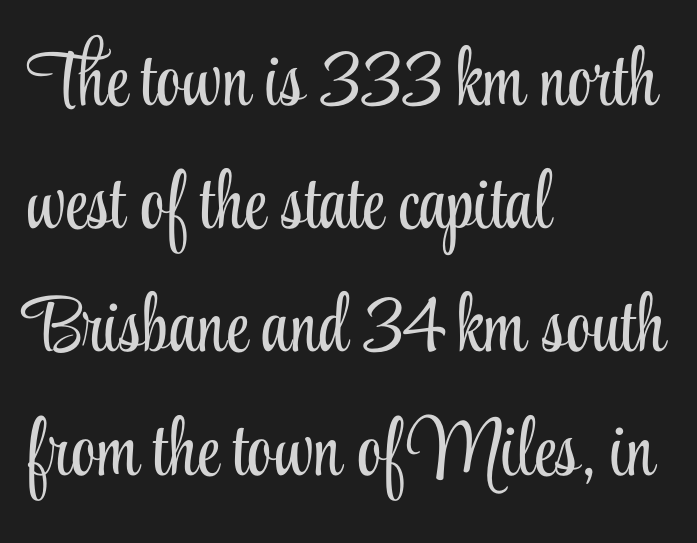
Q: Is the text bold? A: No.
Q: Is the text italic (slanted)? A: Yes.
Q: Is the typeface a serif or a sans-serif typeface? A: Serif.
Q: Is the text underlined? A: No.
Q: How is the paragraph aligned? A: Left-aligned.
Q: Is the spacing between letters normal or unusually wide? A: Normal.
Q: Is the spacing between lines tight, normal or loose? A: Normal.
Q: Width (condensed, normal, or wide)? A: Condensed.
Q: Stroke contrast? A: Low.
Q: x-height? A: Small.
Q: Monospaced? A: No.
